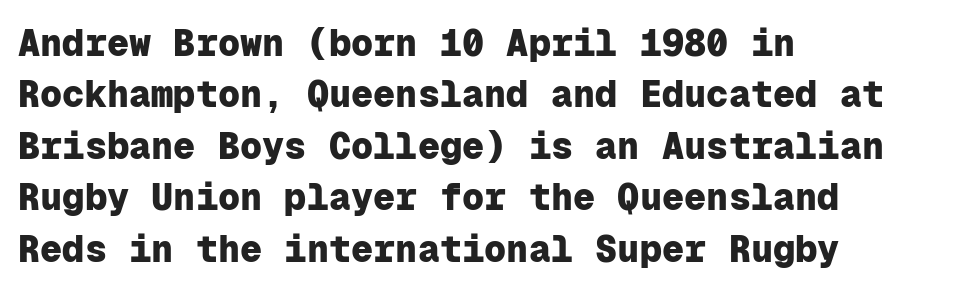
Q: Is the text bold? A: Yes.
Q: Is the text italic (slanted)? A: No, it is upright.
Q: Is the typeface a serif or a sans-serif typeface? A: Sans-serif.
Q: Is the text underlined? A: No.
Q: How is the paragraph aligned? A: Left-aligned.
Q: Is the spacing between letters normal or unusually wide? A: Normal.
Q: Is the spacing between lines tight, normal or loose? A: Normal.
Q: Width (condensed, normal, or wide)? A: Normal.
Q: Stroke contrast? A: Low.
Q: x-height? A: Medium.
Q: Monospaced? A: Yes.
